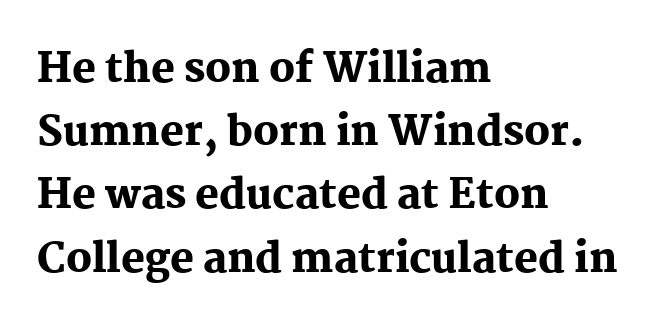
Leftover space on each line is placed entirely after the last word. The font is running at its bold setting. Nobody touched the tracking dial on this one. This sample has the flowing, uneven cadence of proportional lettering.
